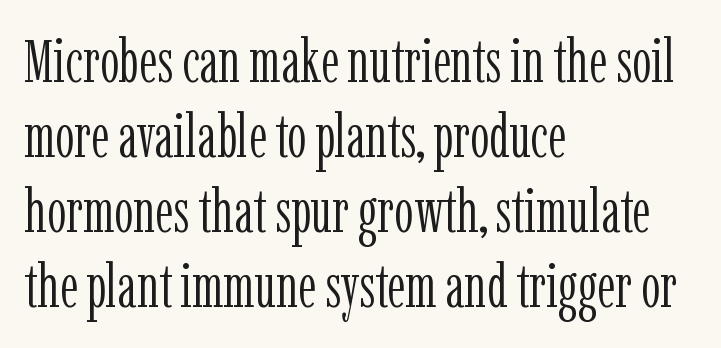
{"serif": "yes", "italic": "no", "bold": "no", "weight": "light", "width": "condensed", "stroke_contrast": "low", "x_height": "medium", "monospaced": "no", "underline": "no", "align": "left", "line_spacing_ratio": 1.23, "letter_spacing": "normal", "letter_spacing_em": 0.0, "glyph_px": 61}
